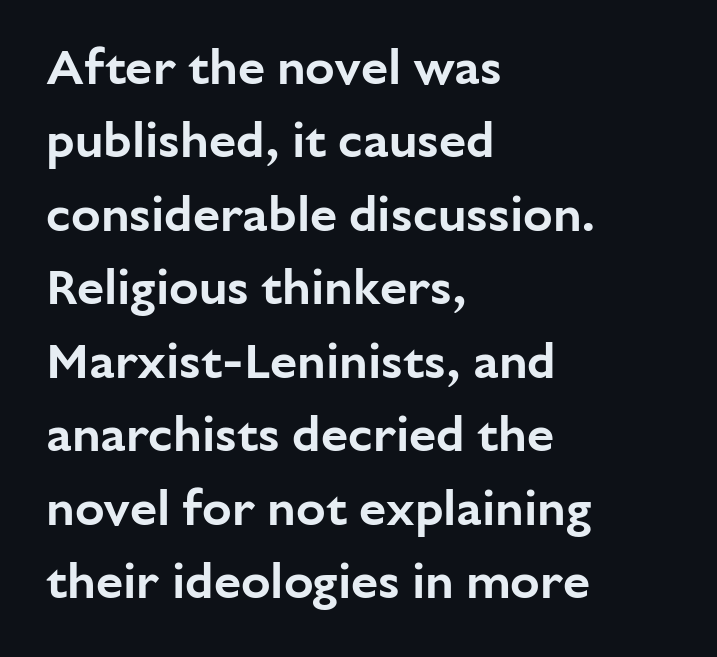
Q: Is the text italic (slanted)? A: No, it is upright.
Q: Is the typeface a serif or a sans-serif typeface? A: Sans-serif.
Q: Is the text underlined? A: No.
Q: How is the paragraph aligned? A: Left-aligned.
Q: Is the spacing between letters normal or unusually wide? A: Normal.
Q: Is the spacing between lines tight, normal or loose? A: Normal.
Q: Width (condensed, normal, or wide)? A: Normal.
Q: Stroke contrast? A: Low.
Q: x-height? A: Medium.
Q: Monospaced? A: No.
